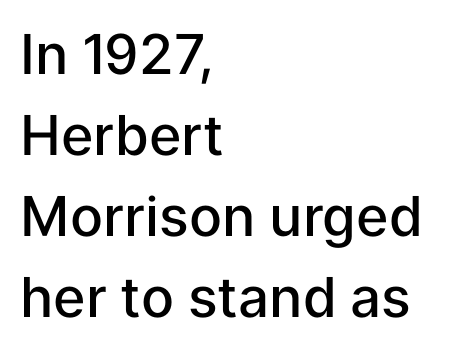
Do the characters align in a grid? No, the font is proportional. Every row of glyphs begins at an identical x-position on the left. The glyphs have the mass of a demibold cut, below bold. Standard letterfit; no display-style spreading of the glyphs.
